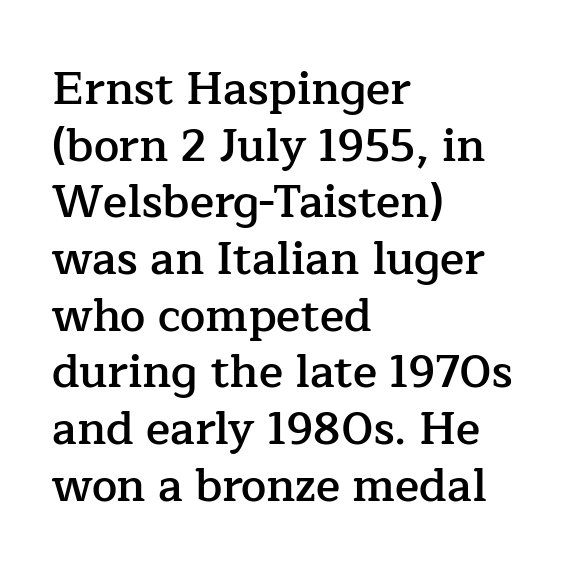
The image shows 45 px semibold serif type, upright; set left-aligned, normal line spacing (1.26x), normal letter spacing, not underlined; low stroke contrast and a medium x-height.
